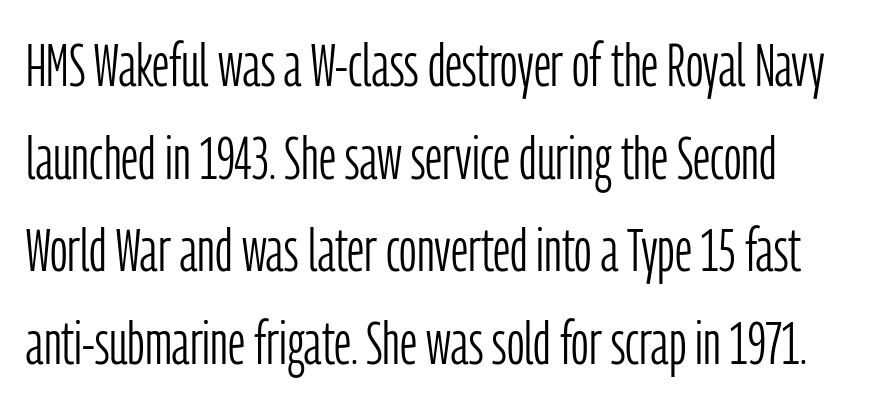
The image shows 61 px light, condensed sans-serif type, upright; set normal line spacing (1.52x), normal letter spacing, not underlined; low stroke contrast and a medium x-height.
